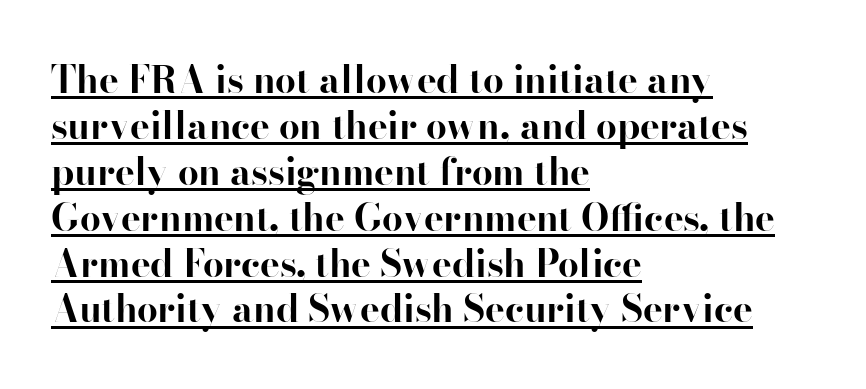
The image shows 37 px bold serif type, upright; set left-aligned, line spacing 1.24x, normal letter spacing, underlined; high stroke contrast and a small x-height.
